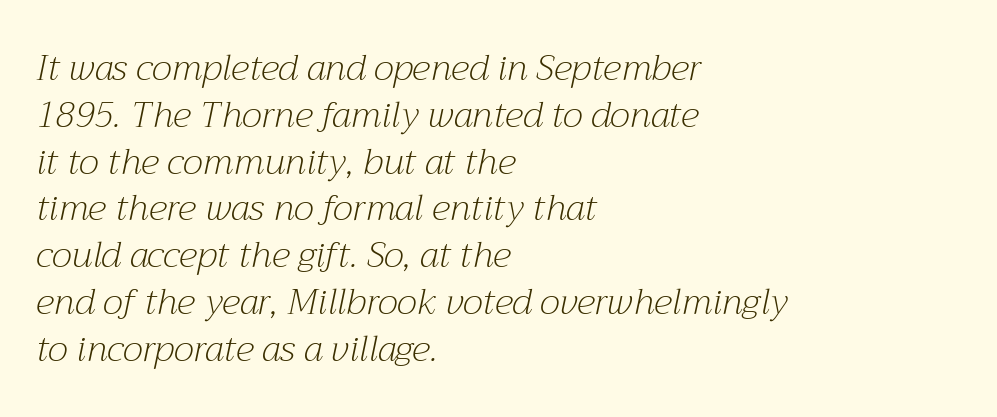
The image shows 36 px light serif type, italic (leaning right); set left-aligned, normal line spacing (1.3x), normal letter spacing, not underlined; medium stroke contrast and a medium x-height.
